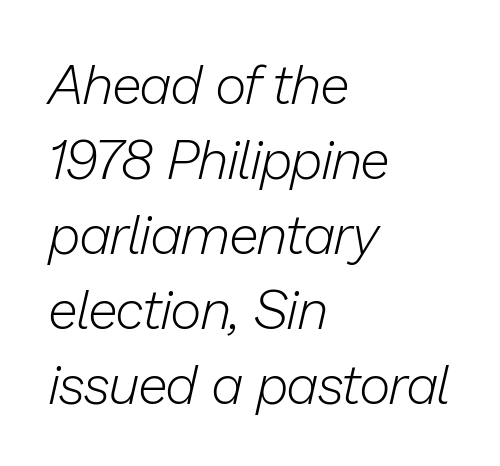
Q: Is the text bold? A: No.
Q: Is the text italic (slanted)? A: Yes, it leans right by about 13 degrees.
Q: Is the text underlined? A: No.
Q: How is the paragraph aligned? A: Left-aligned.
Q: Is the spacing between letters normal or unusually wide? A: Normal.
Q: Is the spacing between lines tight, normal or loose? A: Normal.
Q: Width (condensed, normal, or wide)? A: Normal.
Q: Stroke contrast? A: Low.
Q: x-height? A: Medium.
Q: Monospaced? A: No.
